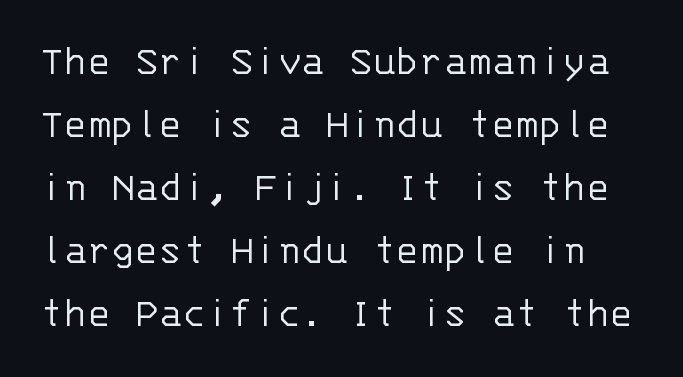
Q: Is the text bold? A: No.
Q: Is the text italic (slanted)? A: No, it is upright.
Q: Is the typeface a serif or a sans-serif typeface? A: Sans-serif.
Q: Is the text underlined? A: No.
Q: Is the spacing between letters normal or unusually wide? A: Normal.
Q: Is the spacing between lines tight, normal or loose? A: Normal.
Q: Width (condensed, normal, or wide)? A: Normal.
Q: Stroke contrast? A: Low.
Q: x-height? A: Large.
Q: Monospaced? A: Yes.
